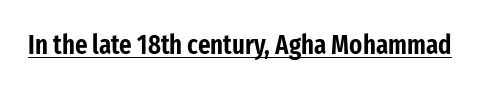
Q: Is the text italic (slanted)? A: No, it is upright.
Q: Is the text underlined? A: Yes.
Q: Is the spacing between letters normal or unusually wide? A: Normal.
